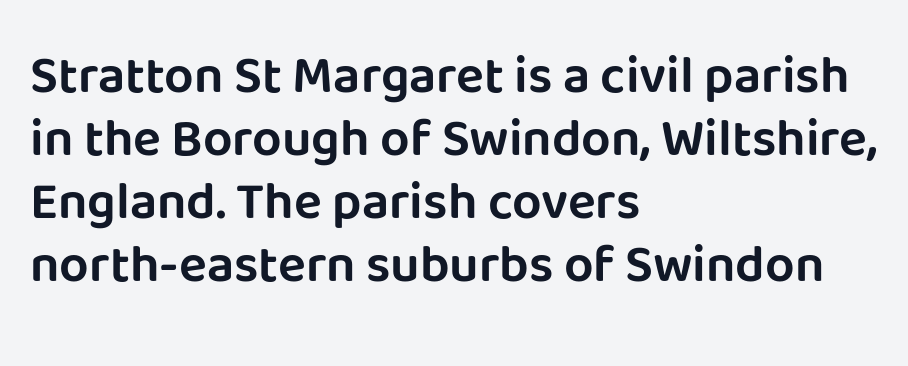
The rendering shows plain stroke endings on the letterforms — a sans-serif design. The paragraph shown leans on its left margin. Bare-footed words on every line. Nope, not italic — everything's standing straight. Do the characters align in a grid? No, the font is proportional.
